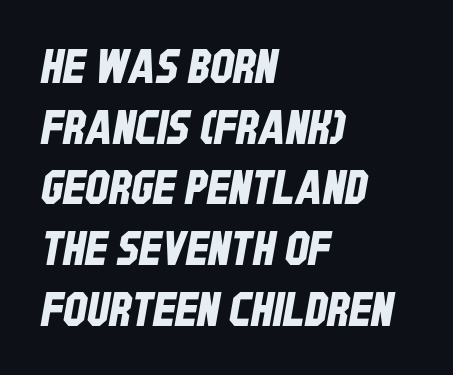
Line beginnings align vertically; line endings do not. Words float on clear page, feet unadorned. These lines are rendered in a variable-pitch font. In terms of leading, this rendering sits right in the middle.
